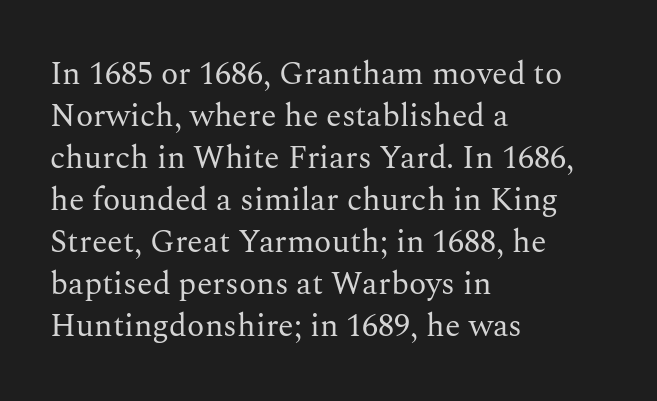
The image shows 32 px regular-weight serif type, upright; set left-aligned, normal line spacing (1.31x), normal letter spacing, not underlined; medium stroke contrast and a medium x-height.
